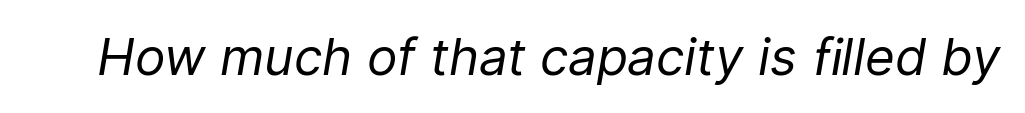
Slanted lettering throughout. Has an underline been added? It has not. The strokes are not fattened; the text isn't bold. What stands out about the letter spacing? Nothing — it is the standard amount. You could not count columns in this text — the font is proportionally spaced.
